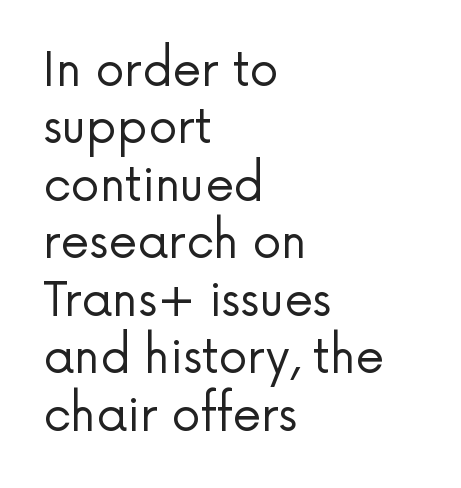
The words here are not underlined. A roman cut, with each character standing at attention. There is no visible air inserted between adjacent glyphs. The type family on display is of the sans-serif kind.
